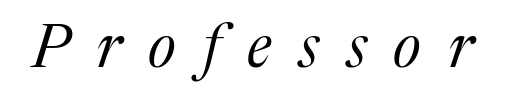
The face used here is proportionally spaced, like ordinary book or web type. Loose tracking; the words dissolve into strings of separated letters. Check the space under the baseline: it is left empty. Serif or sans? Serif — the stroke terminals have little feet. Designer's note — italics engaged. Weight class: somewhere from thin through regular.
